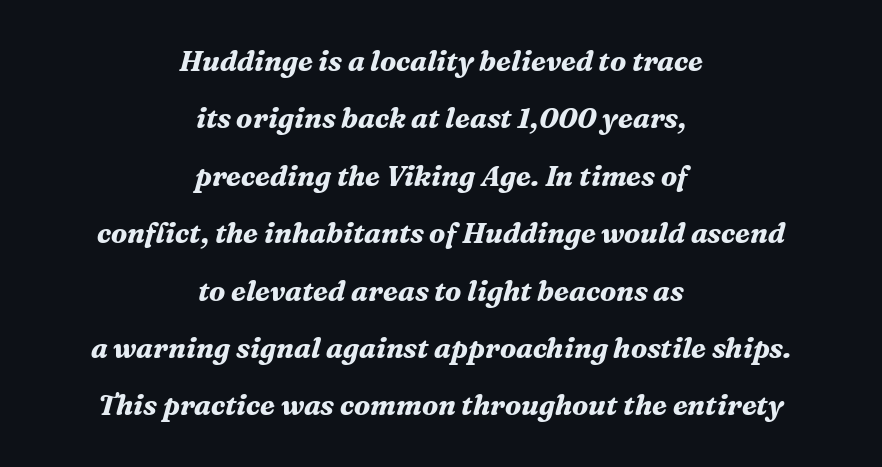
The image shows 28 px bold serif type, italic (leaning right); set centered, loose line spacing (2.05x), normal letter spacing, not underlined; medium stroke contrast and a medium x-height.
